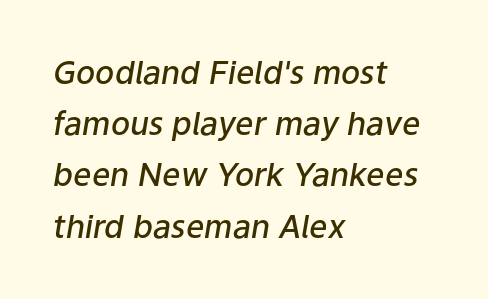
Type without underlining. What weight is shown? A semibold, between regular and bold. Casual observation: everything's shoved over to the left. Proportional: the letters do not fall into vertical columns. Short note: letters normally spaced.
